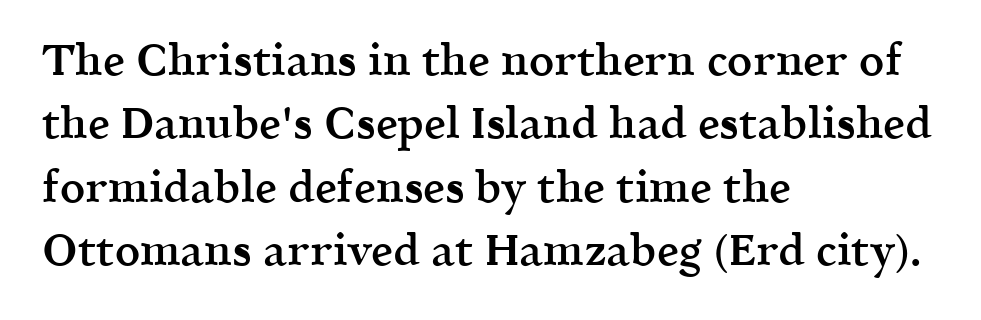
Q: Is the text bold? A: Semi-bold.
Q: Is the text italic (slanted)? A: No, it is upright.
Q: Is the typeface a serif or a sans-serif typeface? A: Serif.
Q: Is the text underlined? A: No.
Q: How is the paragraph aligned? A: Left-aligned.
Q: Is the spacing between letters normal or unusually wide? A: Normal.
Q: Is the spacing between lines tight, normal or loose? A: Normal.
Q: Width (condensed, normal, or wide)? A: Normal.
Q: x-height? A: Medium.
Q: Monospaced? A: No.
